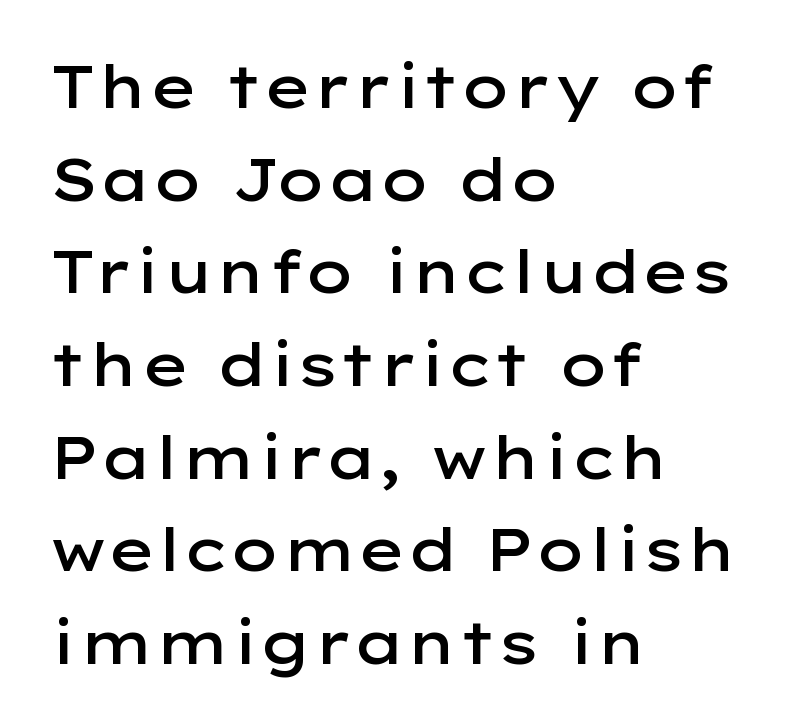
The letters stand straight up with perfectly vertical stems. Is the letter spacing exaggerated? No — it looks like the ordinary default. Each letter keeps its own natural width here, so spacing adapts to shape. A classic flush-left, rag-right setting is used for this passage.
